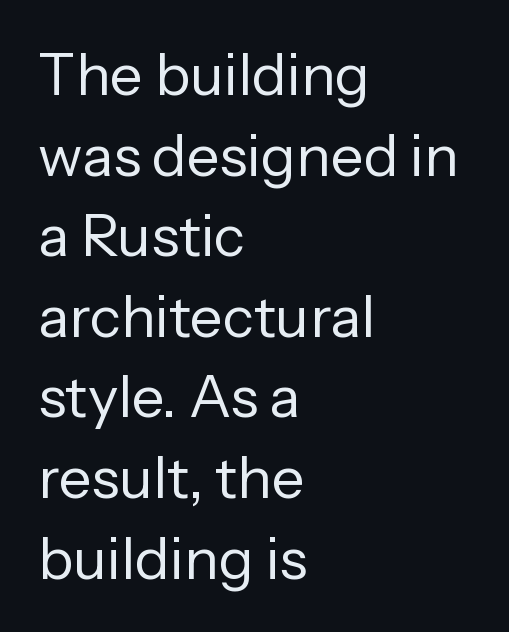
{"serif": "no", "italic": "no", "bold": "no", "weight": "regular", "width": "normal", "stroke_contrast": "low", "x_height": "medium", "monospaced": "no", "underline": "no", "align": "left", "line_spacing": "normal", "line_spacing_ratio": 1.39, "letter_spacing": "normal", "letter_spacing_em": 0.0, "glyph_px": 58}
